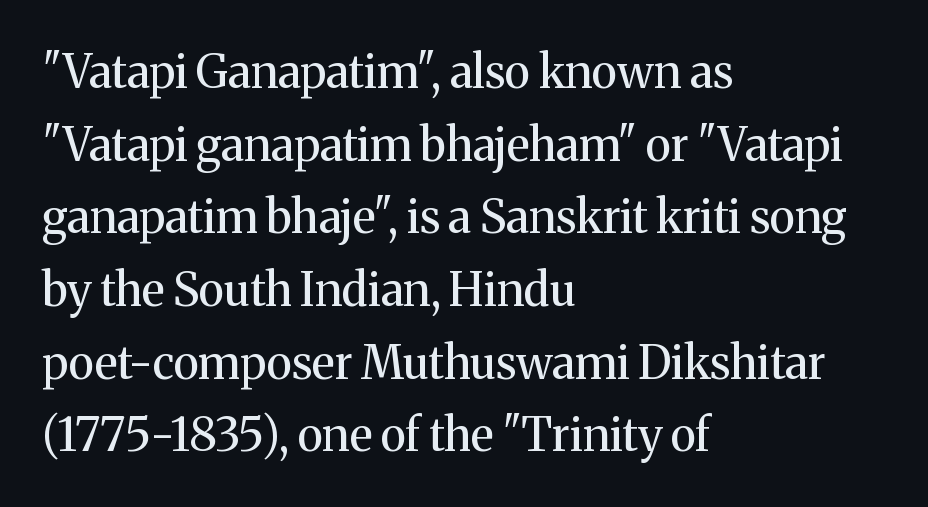
The image shows 46 px regular-weight serif type, upright; set left-aligned, normal line spacing (1.58x), normal letter spacing, not underlined; medium stroke contrast and a medium x-height.
